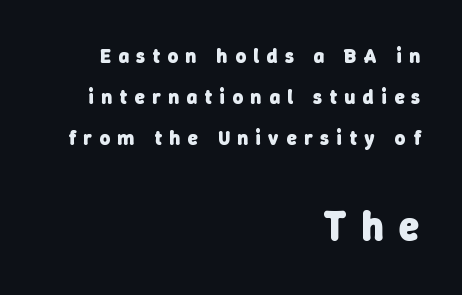
Underline: absent. Honestly, the letter spacing is so wide it's the main thing you notice. Each letter keeps its own natural width here, so spacing adapts to shape. Serifs: no, the terminals of the letterforms are clean.
